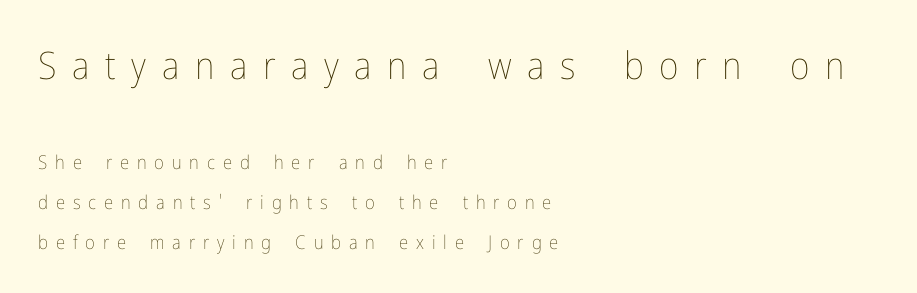
Q: Is the text bold? A: No.
Q: Is the text italic (slanted)? A: No, it is upright.
Q: Is the text underlined? A: No.
Q: How is the paragraph aligned? A: Left-aligned.
Q: Is the spacing between letters normal or unusually wide? A: Unusually wide.
Q: Is the spacing between lines tight, normal or loose? A: Loose.
Q: Which block of text is set in a larger size, the first (top) or the second (bottom)? A: The first (top) one.
Q: Width (condensed, normal, or wide)? A: Condensed.
Q: Stroke contrast? A: Low.
Q: x-height? A: Medium.
Q: Monospaced? A: No.
